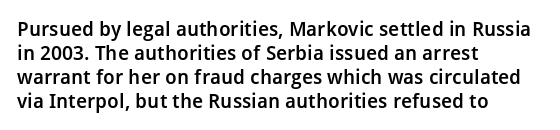
The setting favours the left margin, as ordinary paragraphs usually do. The typesetting leans somewhat heavy: a semibold. Characters remain perfectly vertical along every line. Look at the tracking — it's just the regular setting, nothing added. Beneath every word, the page is bare.
